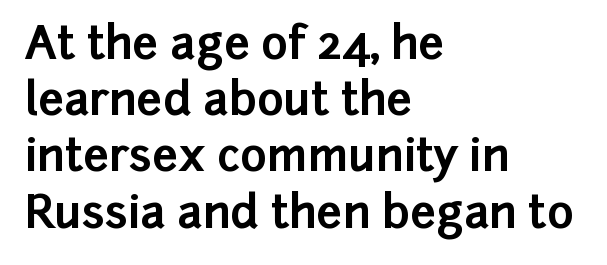
The image shows 45 px bold sans-serif type, upright; set left-aligned, normal line spacing (1.25x), normal letter spacing, not underlined; low stroke contrast and a medium x-height.
